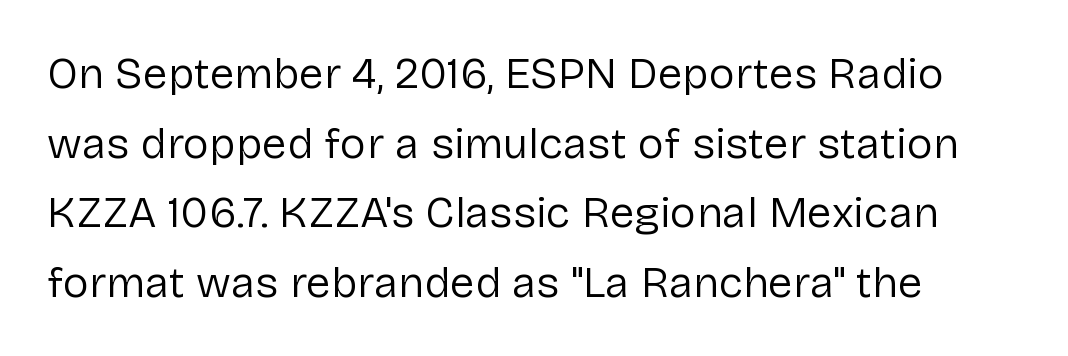
It's the straight-up-and-down kind of type. Examine the stroke ends and you'll find no serifs. Just letters on the line, the space beneath them empty. These lines keep a tight, regular rhythm from letter to letter.
